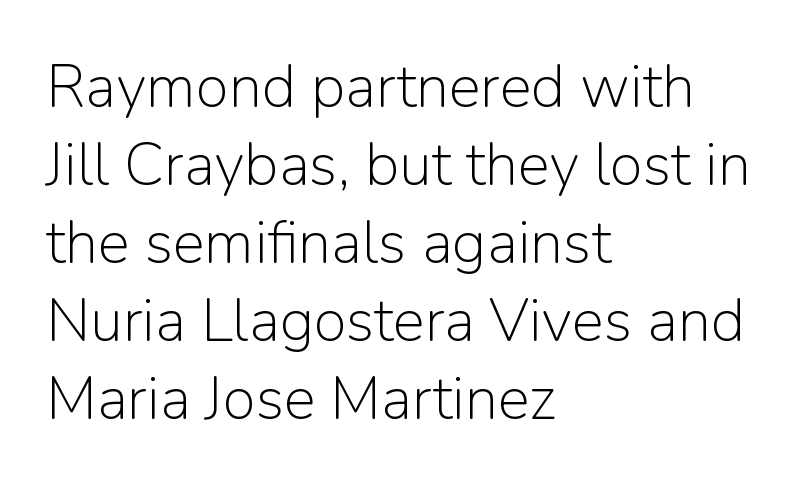
{"serif": "no", "italic": "no", "bold": "no", "weight": "light", "width": "normal", "stroke_contrast": "low", "x_height": "medium", "monospaced": "no", "underline": "no", "align": "left", "line_spacing": "normal", "line_spacing_ratio": 1.3, "letter_spacing": "normal", "letter_spacing_em": 0.0, "glyph_px": 60}
